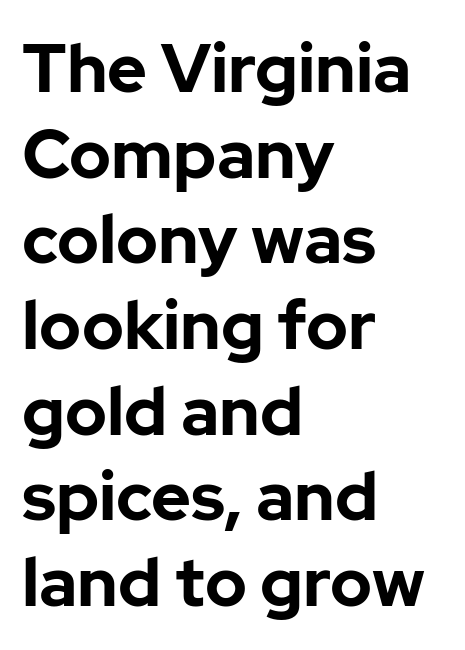
{"serif": "no", "italic": "no", "bold": "yes", "weight": "bold", "width": "normal", "stroke_contrast": "low", "x_height": "medium", "monospaced": "no", "underline": "no", "align": "left", "line_spacing": "normal", "line_spacing_ratio": 1.26, "letter_spacing": "normal", "letter_spacing_em": 0.0, "glyph_px": 68}
